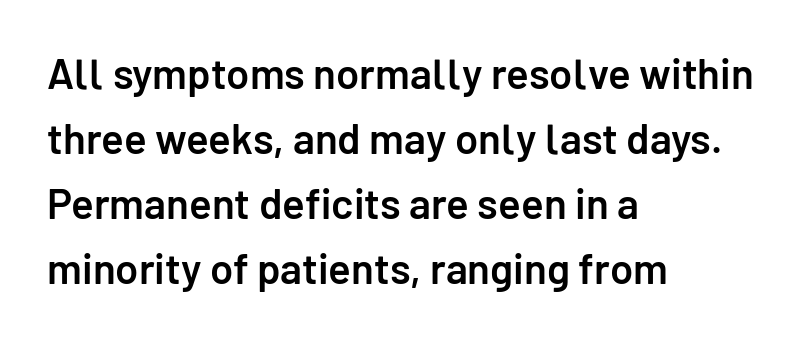
The rendering anchors every line to the left-hand side. Each letter keeps its own natural width here, so spacing adapts to shape. These lines sit exactly where default settings would place them. Its strokes are somewhat broadened, the hallmark of semibold type. Classification — sans serif. Decoration check: the copy has no underline.
